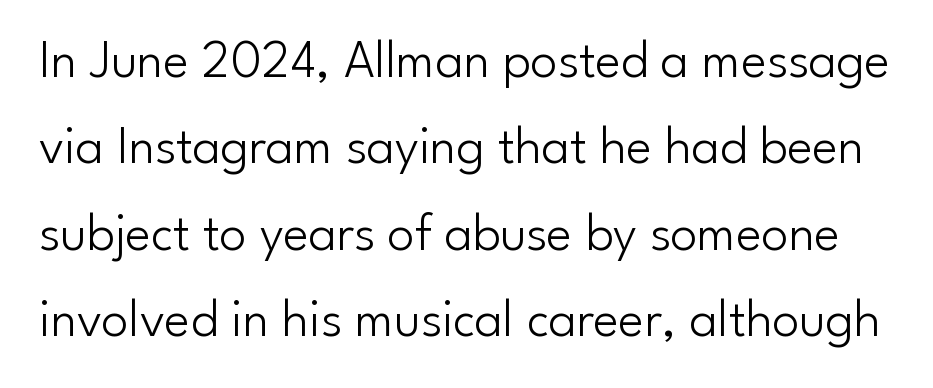
{"serif": "no", "italic": "no", "bold": "no", "weight": "light", "width": "normal", "stroke_contrast": "low", "x_height": "small", "monospaced": "no", "underline": "no", "line_spacing": "normal", "line_spacing_ratio": 1.6, "letter_spacing": "normal", "letter_spacing_em": 0.0, "glyph_px": 54}
